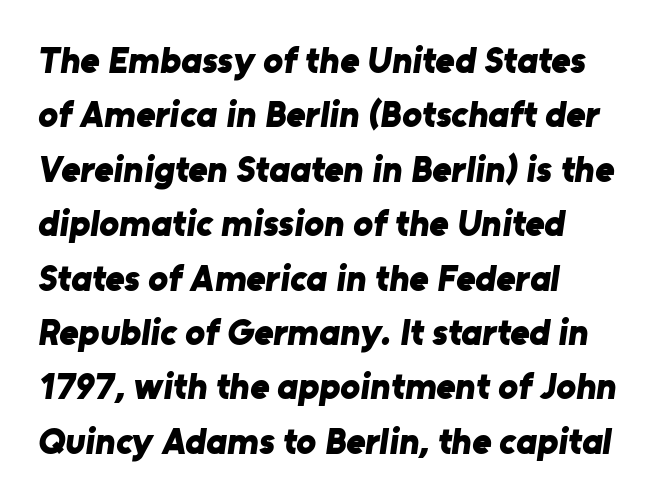
The image shows 37 px bold sans-serif type; set left-aligned, normal line spacing (1.47x), normal letter spacing, not underlined; low stroke contrast and a medium x-height.
